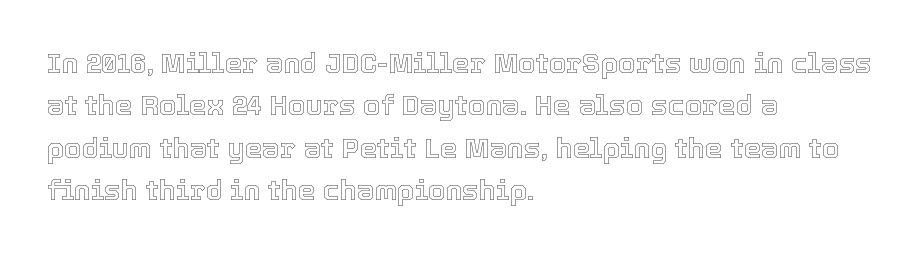
Q: Is the text italic (slanted)? A: No, it is upright.
Q: Is the text underlined? A: No.
Q: How is the paragraph aligned? A: Left-aligned.
Q: Is the spacing between letters normal or unusually wide? A: Normal.
Q: Is the spacing between lines tight, normal or loose? A: Normal.
Q: Width (condensed, normal, or wide)? A: Normal.
Q: x-height? A: Medium.
Q: Monospaced? A: No.
